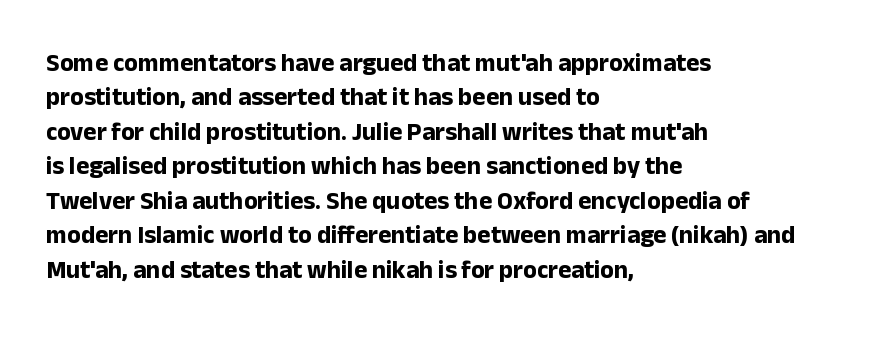
The image shows 25 px bold type, upright; set left-aligned, normal line spacing (1.38x), normal letter spacing, not underlined.
